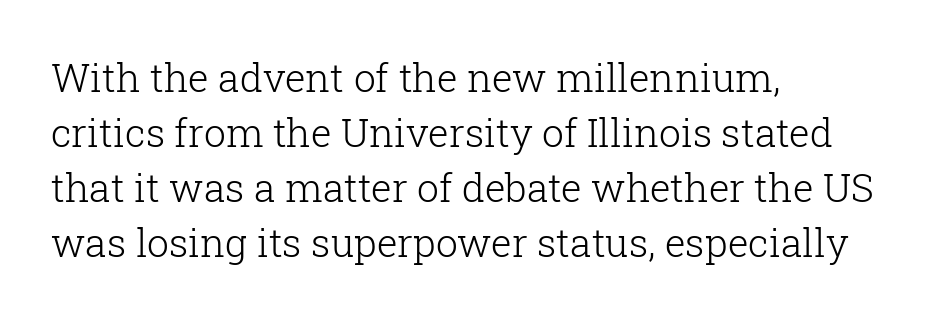
{"serif": "yes", "italic": "no", "bold": "no", "weight": "light", "width": "normal", "stroke_contrast": "low", "x_height": "medium", "monospaced": "no", "underline": "no", "align": "left", "line_spacing": "normal", "line_spacing_ratio": 1.41, "letter_spacing": "normal", "letter_spacing_em": 0.0, "glyph_px": 39}
